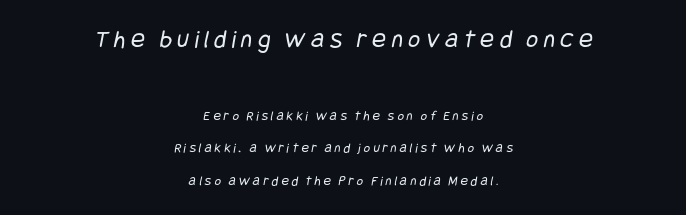
The image shows 26 px text type; set centered, loose line spacing (2.34x), unusually wide letter spacing (+0.21 em), not underlined; the first (top) block is 1.86x larger.
